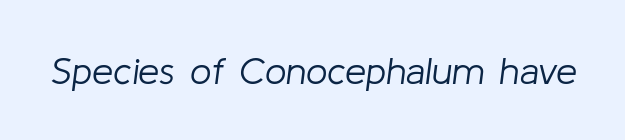
These lines are rendered in a variable-pitch font. Words float on clear page, feet unadorned. The lettering tilts uniformly, giving the passage an italic look. Think standard paragraph weight, or any step lighter than that. Tracking value appears to be zero — textbook default spacing.
